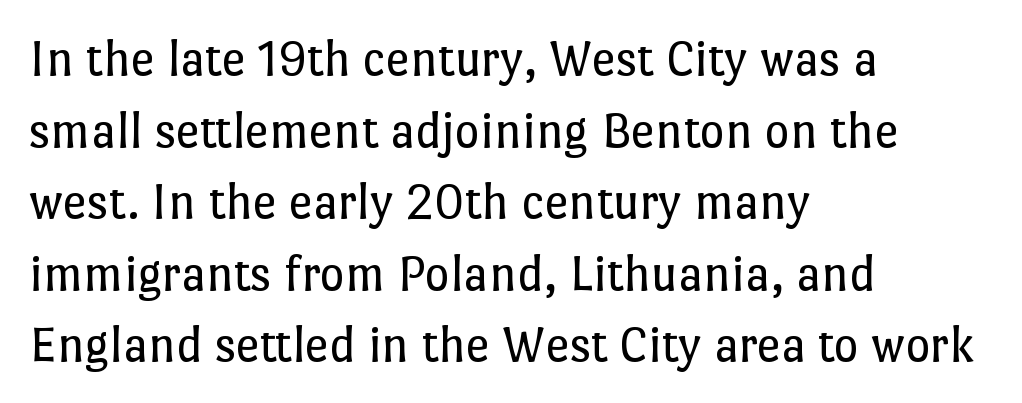
The image shows 53 px regular-weight type, upright; set left-aligned, normal line spacing (1.35x), normal letter spacing, not underlined; low stroke contrast and a medium x-height.
